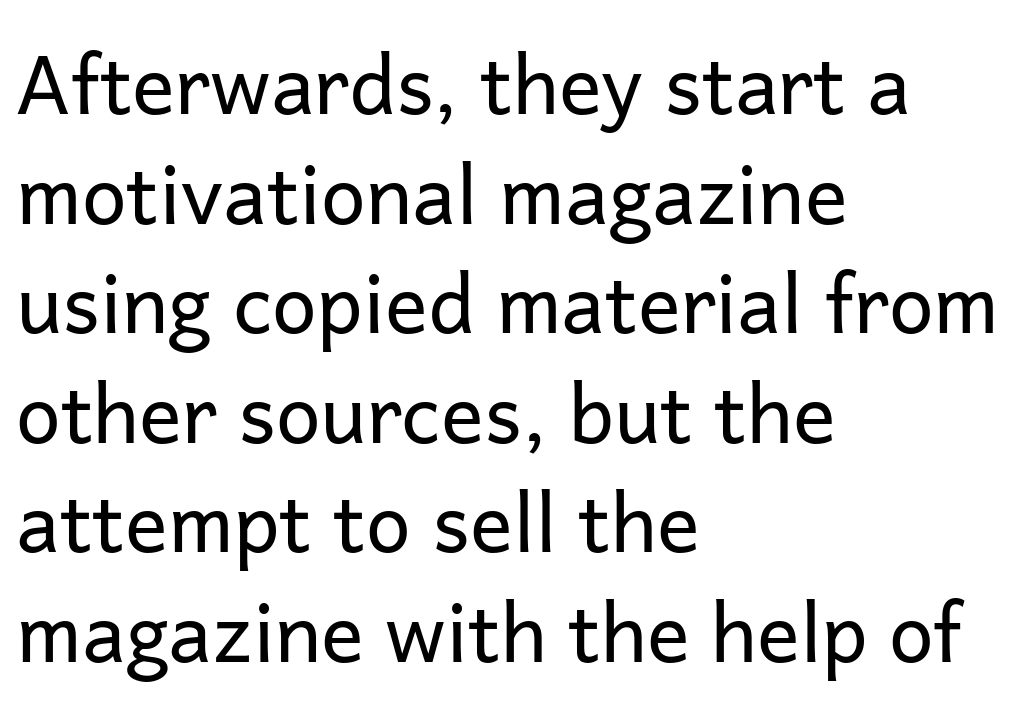
The image shows 80 px regular-weight sans-serif type, upright; set left-aligned, normal line spacing (1.37x), normal letter spacing, not underlined; low stroke contrast and a medium x-height.
